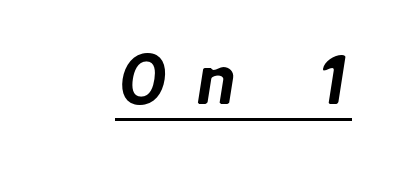
{"serif": "no", "width": "normal", "stroke_contrast": "low", "x_height": "medium", "monospaced": "no", "underline": "yes", "letter_spacing": "wide", "letter_spacing_em": 0.43, "glyph_px": 70}
